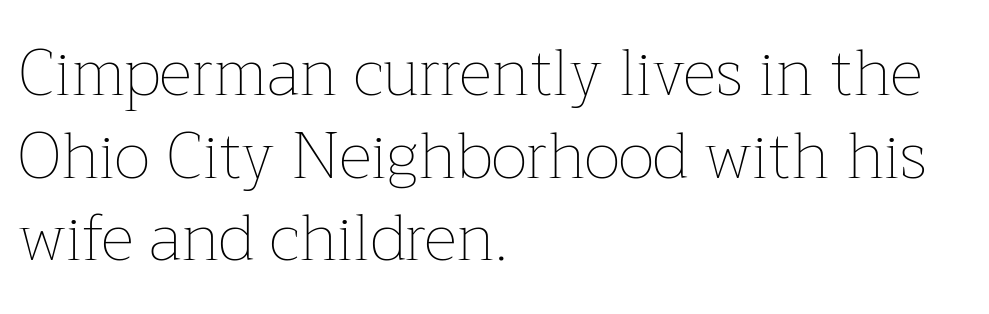
Q: Is the text bold? A: No.
Q: Is the text italic (slanted)? A: No, it is upright.
Q: Is the text underlined? A: No.
Q: How is the paragraph aligned? A: Left-aligned.
Q: Is the spacing between letters normal or unusually wide? A: Normal.
Q: Is the spacing between lines tight, normal or loose? A: Normal.
Q: Width (condensed, normal, or wide)? A: Normal.
Q: Stroke contrast? A: Low.
Q: x-height? A: Medium.
Q: Monospaced? A: No.
